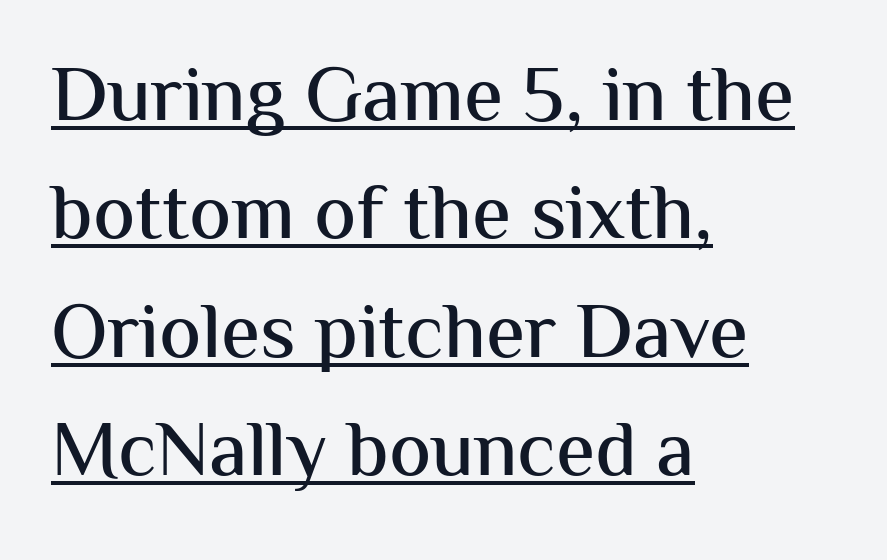
{"serif": "no", "italic": "no", "width": "normal", "stroke_contrast": "medium", "x_height": "medium", "monospaced": "no", "underline": "yes", "align": "left", "line_spacing": "normal", "line_spacing_ratio": 1.5, "letter_spacing": "normal", "letter_spacing_em": 0.0, "glyph_px": 79}
